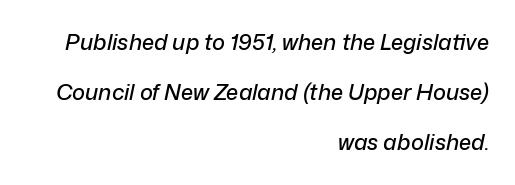
The lines are quadded right. Yep, that's italic — everything's leaning. A typesetter would call this zero additional tracking. Clear beneath every line of the passage. The passage shown stacks its lines with a broad gap.
